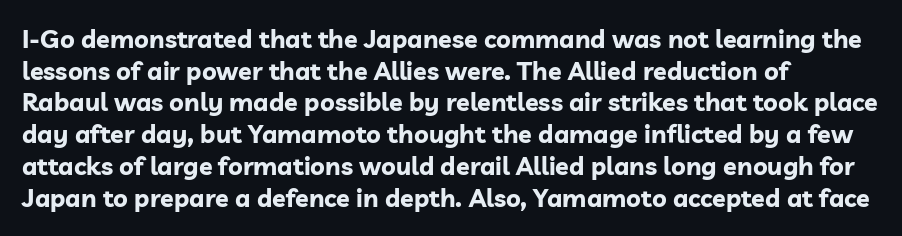
Short and long lines alike share a common starting point at left. The vertical gap from one line to the next is medium. Does the lettering tilt? It doesn't — this is upright. Underline: absent. The tracking reads as untouched default to a designer's eye. Chunky letters — that's bold for sure.
